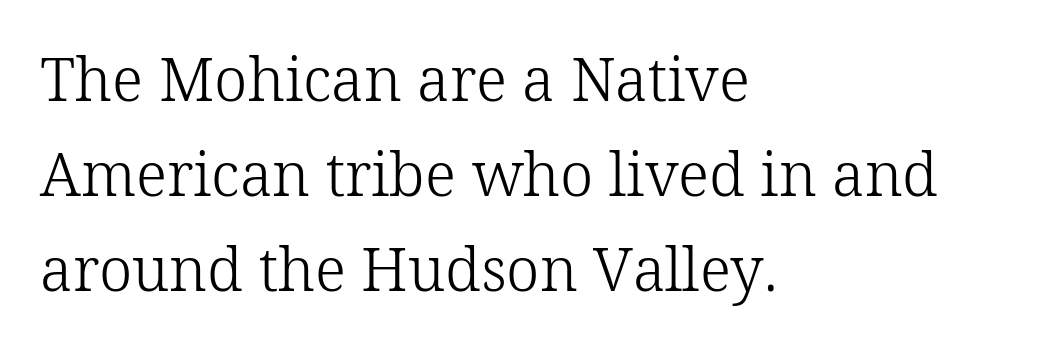
Q: Is the text bold? A: No.
Q: Is the text italic (slanted)? A: No, it is upright.
Q: Is the typeface a serif or a sans-serif typeface? A: Serif.
Q: Is the text underlined? A: No.
Q: How is the paragraph aligned? A: Left-aligned.
Q: Is the spacing between letters normal or unusually wide? A: Normal.
Q: Is the spacing between lines tight, normal or loose? A: Normal.
Q: Width (condensed, normal, or wide)? A: Normal.
Q: Stroke contrast? A: Low.
Q: x-height? A: Medium.
Q: Monospaced? A: No.
